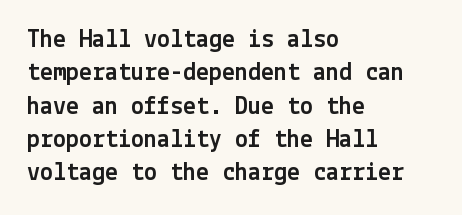
{"italic": "no", "underline": "no", "align": "left", "line_spacing": "normal", "line_spacing_ratio": 1.28, "letter_spacing": "normal", "letter_spacing_em": 0.0, "glyph_px": 26}
